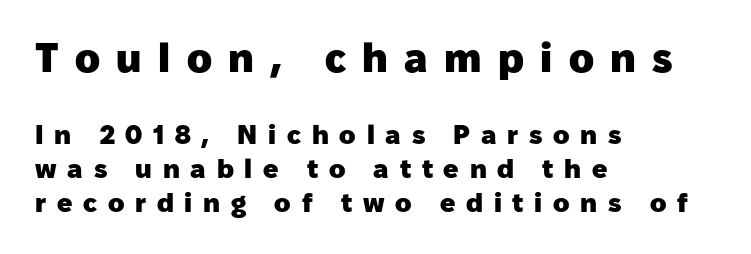
The image shows 41 px heavy sans-serif type, upright; set left-aligned, normal line spacing (1.26x), unusually wide letter spacing (+0.4 em), not underlined; the first (top) block is 1.52x larger; low stroke contrast and a medium x-height.
